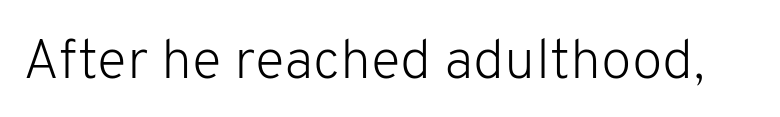
Q: Is the text bold? A: No.
Q: Is the text italic (slanted)? A: No, it is upright.
Q: Is the typeface a serif or a sans-serif typeface? A: Sans-serif.
Q: Is the text underlined? A: No.
Q: Is the spacing between letters normal or unusually wide? A: Normal.
Q: Width (condensed, normal, or wide)? A: Normal.
Q: Stroke contrast? A: Low.
Q: x-height? A: Medium.
Q: Monospaced? A: No.
